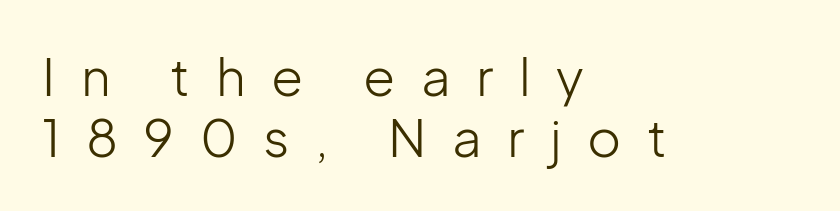
{"serif": "no", "italic": "no", "bold": "no", "weight": "light", "width": "normal", "stroke_contrast": "low", "x_height": "medium", "monospaced": "no", "underline": "no", "align": "left", "line_spacing_ratio": 1.17, "letter_spacing": "wide", "letter_spacing_em": 0.49, "glyph_px": 52}
